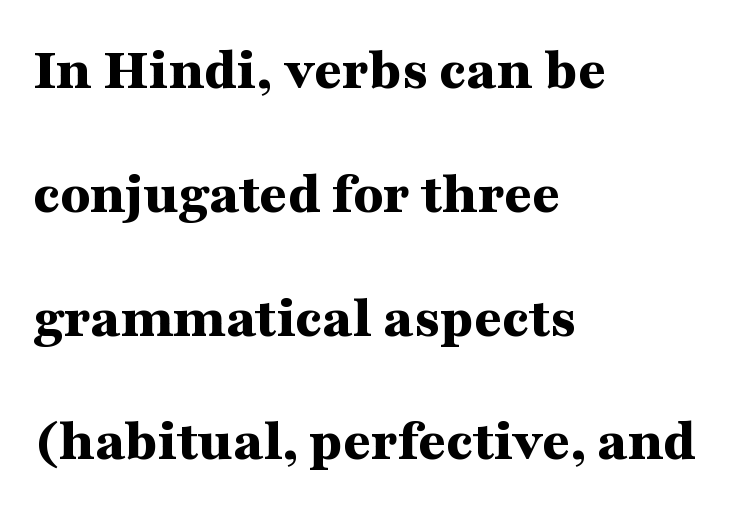
The image shows 61 px bold, wide serif type, upright; set left-aligned, loose line spacing (2.03x), normal letter spacing, not underlined; medium stroke contrast and a medium x-height.
